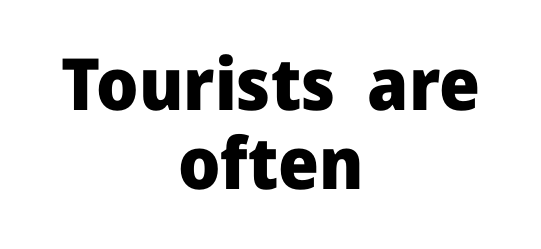
The passage shown is typed in a proportional face where columns would drift. In terms of letterspacing, this is plain default setting. Observe the absence of serifs on each vertical stroke in this sample. The rendering uses a bold face; every stroke is thick and dark. This is roman type, the default non-slanted kind.
